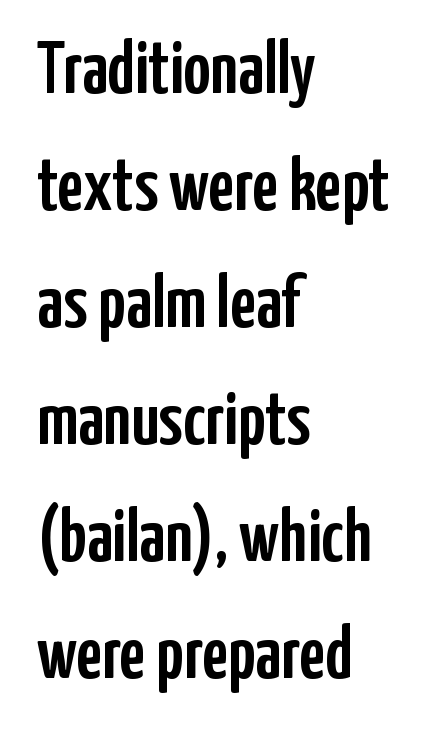
The face used here is a sans, in the tradition of grotesques and geometrics. The face used here is proportionally spaced, like ordinary book or web type. The passage is arranged the way most books set body copy — flush left. The gap between lines stays unmarked. What stands out about the letter spacing? Nothing — it is the standard amount.
